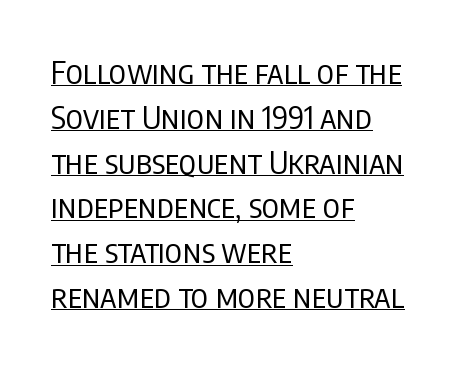
The image shows 32 px regular-weight, condensed sans-serif type, upright; set left-aligned, normal line spacing (1.4x), normal letter spacing, underlined; low stroke contrast and a large x-height.
